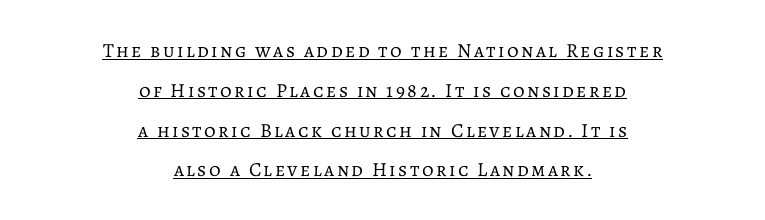
{"italic": "no", "bold": "no", "underline": "yes", "align": "center", "line_spacing": "loose", "line_spacing_ratio": 1.99, "glyph_px": 20}
